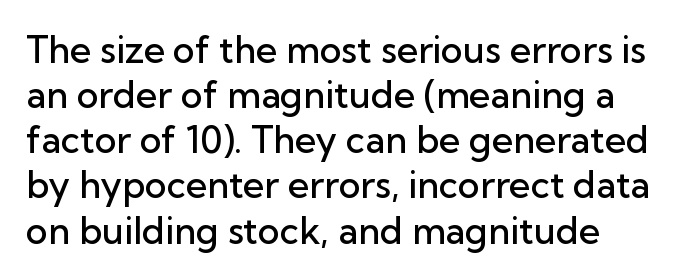
Clear beneath every line of the passage. I'd describe the lettering as semibold — firm but not a full bold. The font family rendered here belongs to the sans-serif group. Does the lettering tilt? It doesn't — this is upright.
